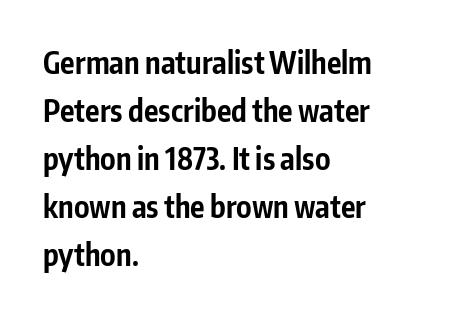
You could call the tracking neutral — neither tight nor loose. Bold? Absolutely — the strokes are thick and heavy. The words here are not underlined. Horizontal alignment here is leftward, the default for most running prose. The type family on display is of the sans-serif kind.
